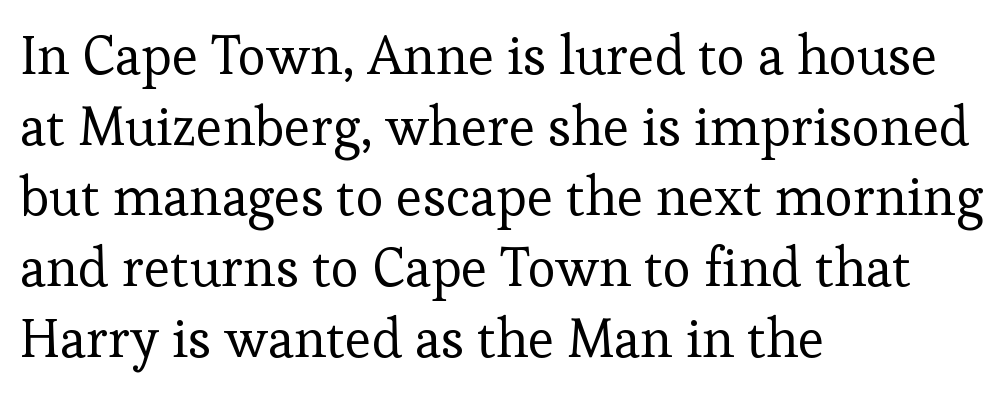
Is there any slant? The stems are plumb. Is this a fixed-width face? No — the glyphs have proportional, varying widths. A student would call this left alignment; a typographer would say flush left, rag right. Compared with typical paragraphs, the rows here are spaced about the same.
